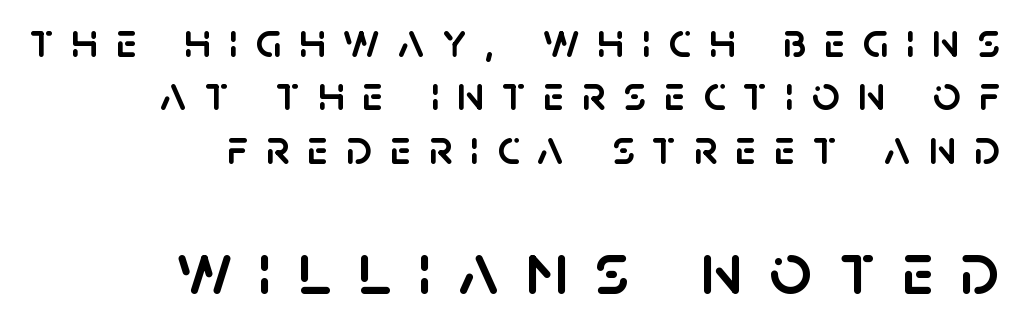
This block would grow much taller if given ordinary leading; it's compressed now. Layout note: lines flush right. These lines have a slow, spaced-out rhythm from letter to letter. Each letter's strokes conclude bluntly, with no projecting serifs. If you drew a line through each stem, it would be perfectly vertical. Look at the glyph heights: the lower group is clearly the bigger setting.
